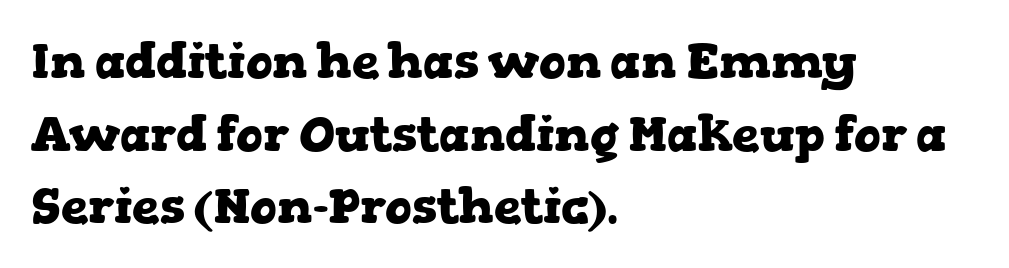
The image shows 49 px heavy, wide serif type, upright; set left-aligned, normal line spacing (1.48x), normal letter spacing, not underlined; low stroke contrast and a medium x-height.
